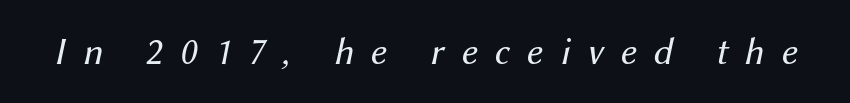
{"italic": "yes", "lean": "right", "slant_degrees": 12, "bold": "no", "weight": "regular", "width": "normal", "stroke_contrast": "medium", "x_height": "medium", "monospaced": "no", "underline": "no", "letter_spacing": "wide", "letter_spacing_em": 0.43, "glyph_px": 39}
